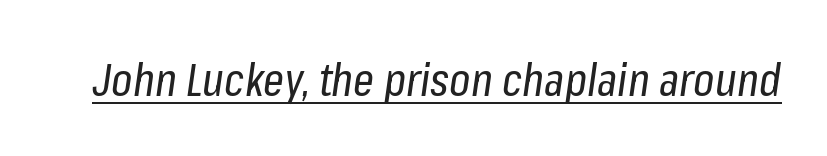
The image shows 46 px regular-weight, condensed type, italic (leaning right); set normal letter spacing, underlined; low stroke contrast and a medium x-height.
